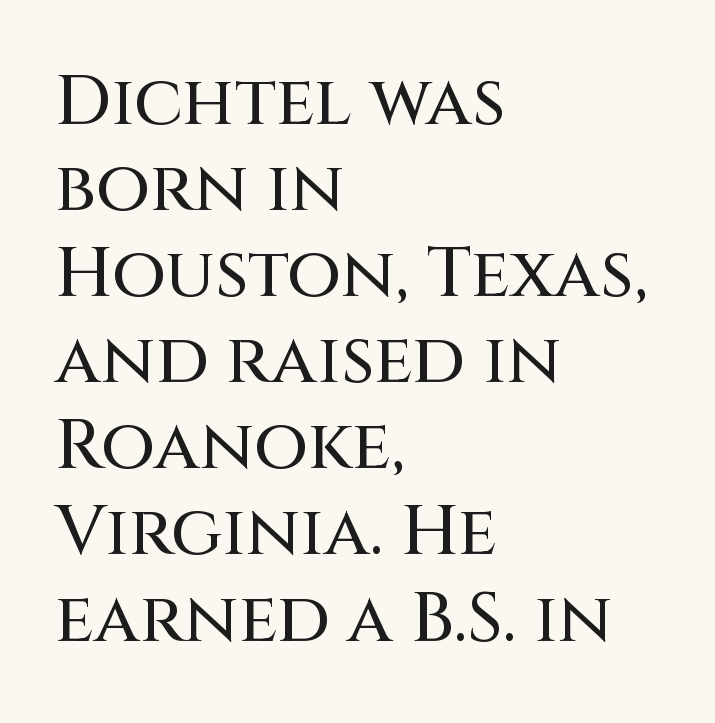
The passage shown has conventional tracking throughout. This is sans-serif lettering, the kind often seen on screens and signage. Tall strokes in this sample are plumb rather than angled. You could not count columns in this text — the font is proportionally spaced.
